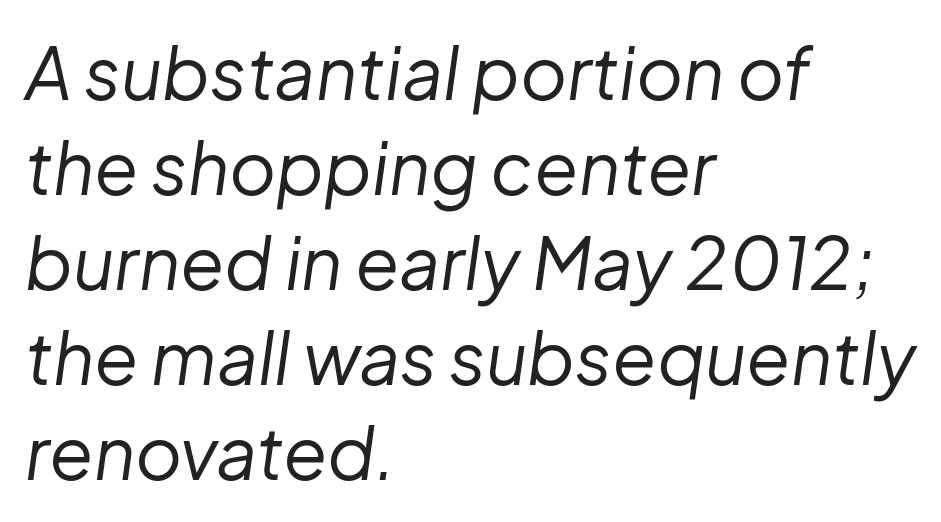
Q: Is the text bold? A: No.
Q: Is the text italic (slanted)? A: Yes, it leans right by about 8 degrees.
Q: Is the text underlined? A: No.
Q: How is the paragraph aligned? A: Left-aligned.
Q: Is the spacing between letters normal or unusually wide? A: Normal.
Q: Is the spacing between lines tight, normal or loose? A: Normal.
Q: Width (condensed, normal, or wide)? A: Normal.
Q: Stroke contrast? A: Low.
Q: x-height? A: Medium.
Q: Monospaced? A: No.
